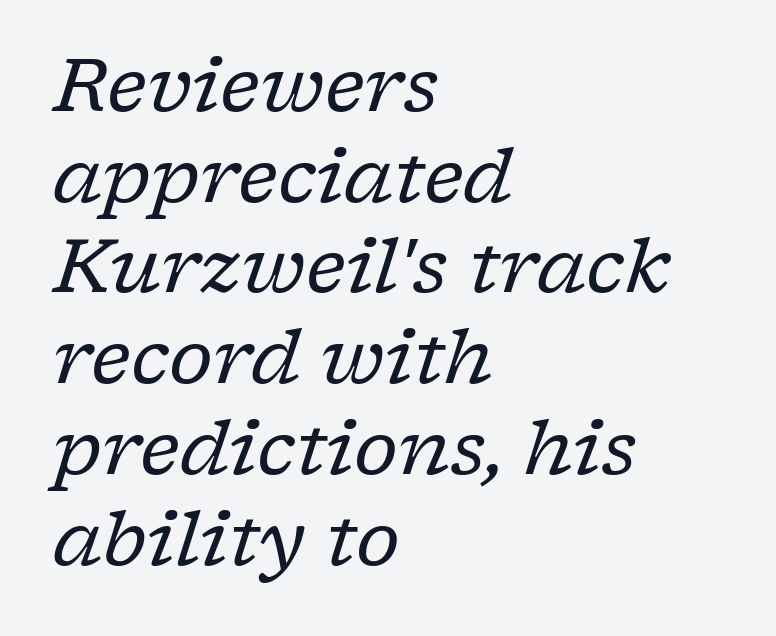
Emphasis-style slanted type is in use. Each letter keeps its own natural width here, so spacing adapts to shape. All the whitespace from short lines collects on the right. The string is rendered with underlining switched off. A light-to-regular cut is what we see here.
